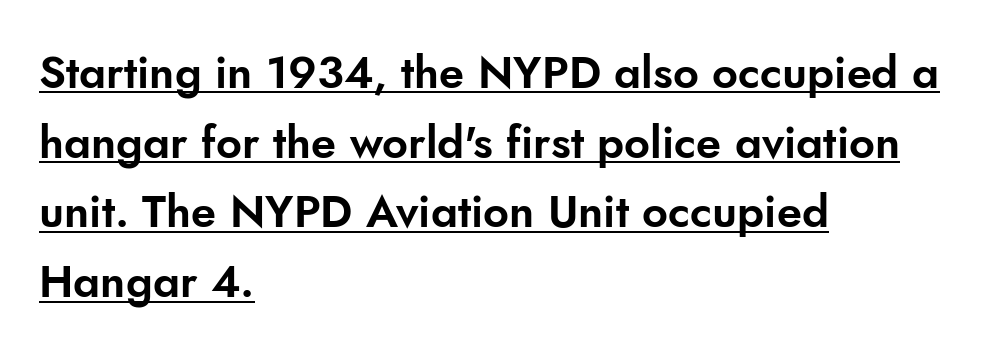
The compositor pushed each line to the left boundary. Serif or sans? Sans — the stroke terminals are bare. Tall strokes in this sample are plumb rather than angled. Beneath each row of characters lies a ruled line. Rows of type keep a routine distance in the vertical direction. A typesetter would call this proportional, since set widths differ per character.
